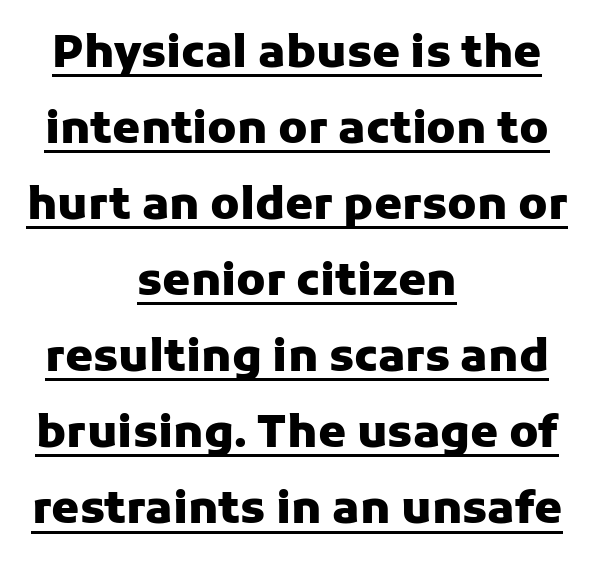
The lettering stays uniformly vertical, giving the passage a roman look. The sample's only ornament is a line tracing under the words. The line texture is even and compact thanks to regular tracking. This is heavy type, rendered in bold. Leading: standard.
